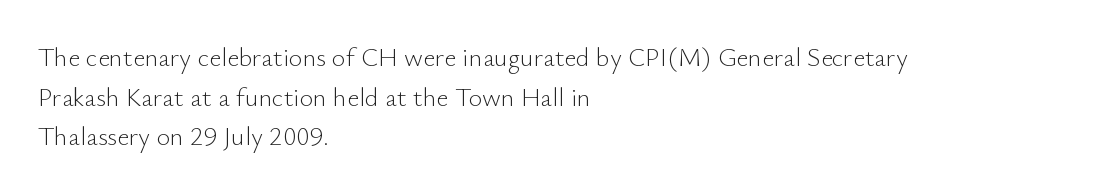
{"italic": "no", "bold": "no", "underline": "no", "align": "left", "line_spacing": "normal", "line_spacing_ratio": 1.52, "letter_spacing": "normal", "letter_spacing_em": 0.0, "glyph_px": 26}
